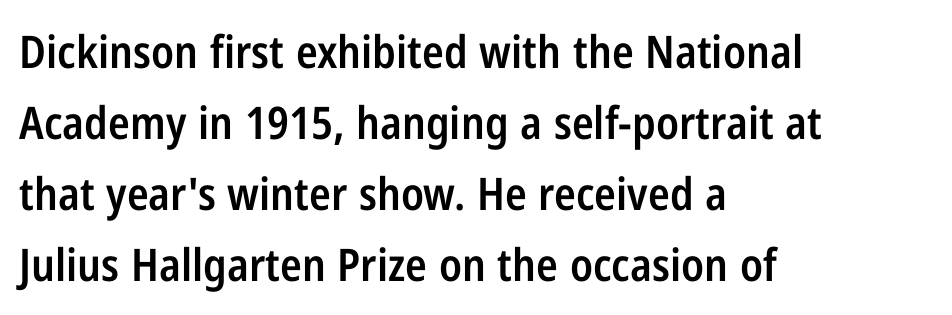
Q: Is the text bold? A: Semi-bold.
Q: Is the text italic (slanted)? A: No, it is upright.
Q: Is the typeface a serif or a sans-serif typeface? A: Sans-serif.
Q: Is the text underlined? A: No.
Q: How is the paragraph aligned? A: Left-aligned.
Q: Is the spacing between letters normal or unusually wide? A: Normal.
Q: Is the spacing between lines tight, normal or loose? A: Normal.
Q: Width (condensed, normal, or wide)? A: Condensed.
Q: Stroke contrast? A: Low.
Q: x-height? A: Medium.
Q: Monospaced? A: No.
